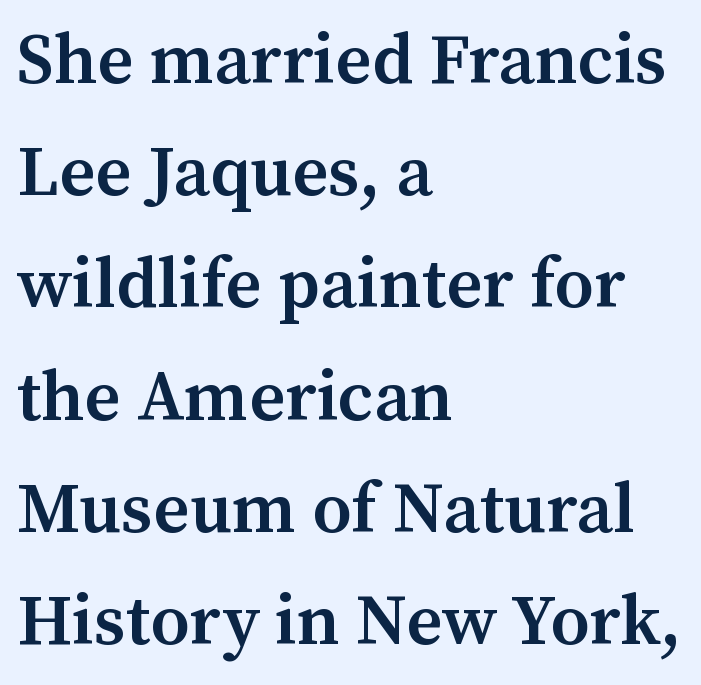
The characters display serif detailing at their extremities. Decoration check: the copy has no underline. This rendering uses left alignment, leaving the right contour irregular. The gaps between neighbouring characters are ordinary and unremarkable. No italicization has been applied; the sample stays upright. The characters look somewhat weighty, a semibold short of true bold.
